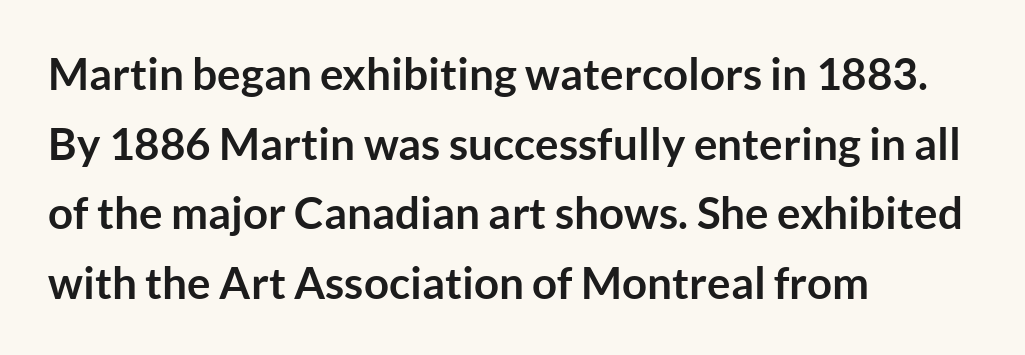
A typesetter would call this leading conventional body-copy spacing. This sample uses an upright cut, with every glyph sitting square on the baseline. Thick stems and heavy bowls — unmistakably bold. The paragraph has a hard left edge and a soft right edge.
